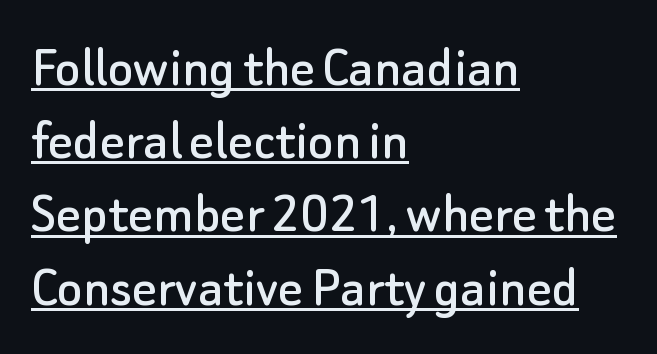
{"serif": "no", "italic": "no", "width": "normal", "stroke_contrast": "low", "x_height": "small", "monospaced": "no", "underline": "yes", "align": "left", "line_spacing_ratio": 1.22, "letter_spacing": "normal", "letter_spacing_em": 0.0, "glyph_px": 60}
